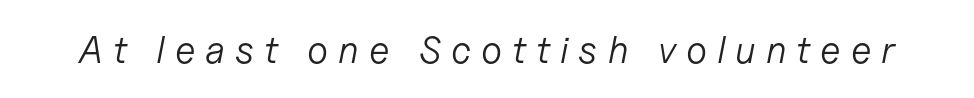
The image shows 38 px light type, italic (leaning right); set unusually wide letter spacing (+0.26 em), not underlined; low stroke contrast and a medium x-height.
